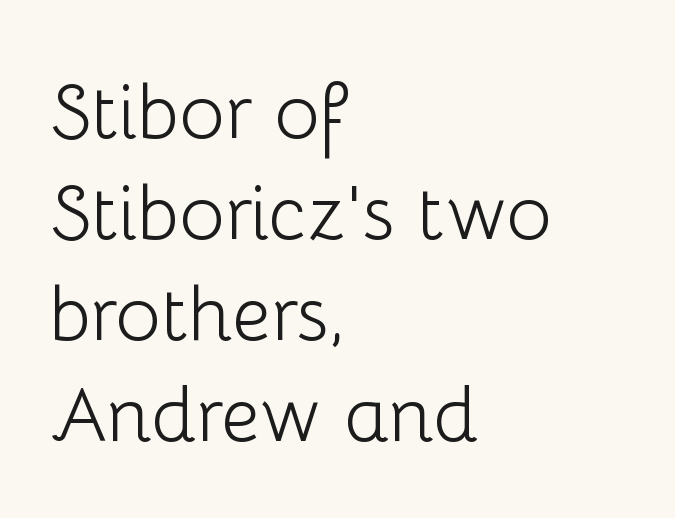
Q: Is the text bold? A: No.
Q: Is the text italic (slanted)? A: No, it is upright.
Q: Is the typeface a serif or a sans-serif typeface? A: Sans-serif.
Q: Is the text underlined? A: No.
Q: How is the paragraph aligned? A: Left-aligned.
Q: Is the spacing between letters normal or unusually wide? A: Normal.
Q: Is the spacing between lines tight, normal or loose? A: Normal.
Q: Width (condensed, normal, or wide)? A: Normal.
Q: Stroke contrast? A: Low.
Q: x-height? A: Medium.
Q: Monospaced? A: No.
